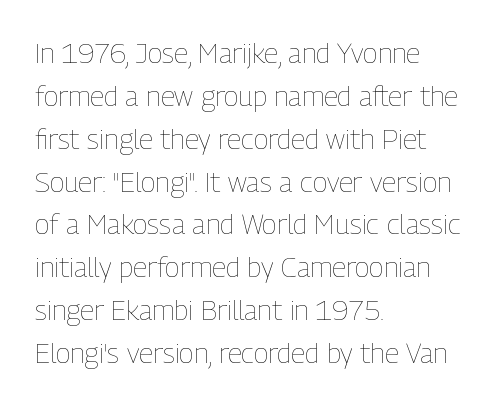
{"italic": "no", "bold": "no", "weight": "thin", "width": "condensed", "stroke_contrast": "low", "x_height": "medium", "monospaced": "no", "underline": "no", "align": "left", "line_spacing": "normal", "line_spacing_ratio": 1.53, "letter_spacing": "normal", "letter_spacing_em": 0.0, "glyph_px": 28}
